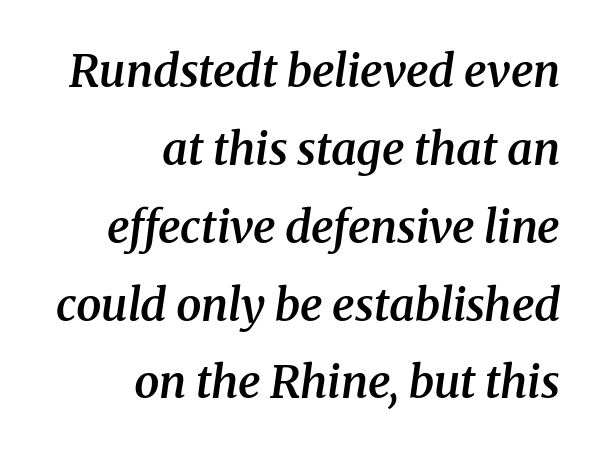
{"serif": "yes", "italic": "yes", "lean": "right", "slant_degrees": 8, "bold": "semi", "weight": "semibold", "width": "normal", "stroke_contrast": "medium", "x_height": "medium", "monospaced": "no", "underline": "no", "align": "right", "line_spacing_ratio": 1.73, "letter_spacing": "normal", "letter_spacing_em": 0.0, "glyph_px": 45}
